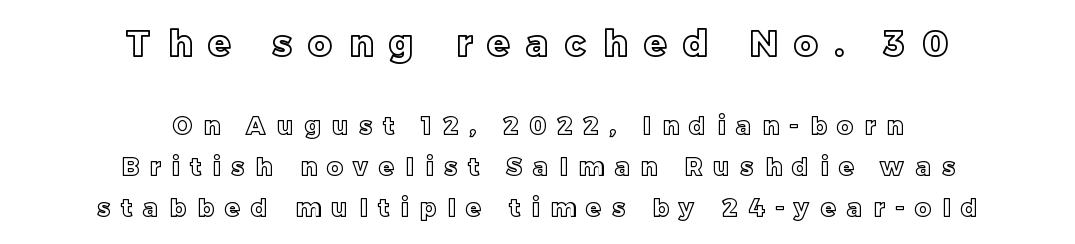
Q: Is the text italic (slanted)? A: No, it is upright.
Q: Is the text underlined? A: No.
Q: How is the paragraph aligned? A: Centered.
Q: Is the spacing between letters normal or unusually wide? A: Unusually wide.
Q: Is the spacing between lines tight, normal or loose? A: Normal.
Q: Which block of text is set in a larger size, the first (top) or the second (bottom)? A: The first (top) one.
Q: Width (condensed, normal, or wide)? A: Normal.
Q: x-height? A: Large.
Q: Monospaced? A: No.
